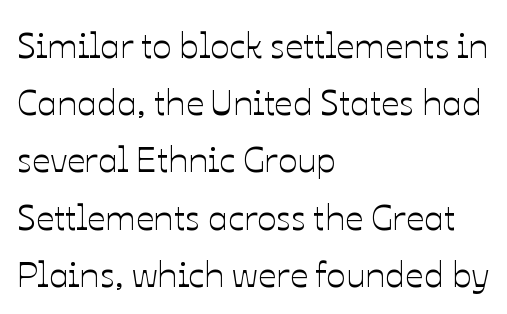
Q: Is the text italic (slanted)? A: No, it is upright.
Q: Is the text underlined? A: No.
Q: How is the paragraph aligned? A: Left-aligned.
Q: Is the spacing between letters normal or unusually wide? A: Normal.
Q: Is the spacing between lines tight, normal or loose? A: Normal.
Q: Width (condensed, normal, or wide)? A: Normal.
Q: Stroke contrast? A: Low.
Q: x-height? A: Medium.
Q: Monospaced? A: No.
